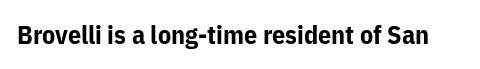
Only glyphs here, with clear space below each row. Rendered with straight, roman letterforms. The glyphs have the mass of a bold cut. Observe the ordinary spacing: letters are neighbours, not strangers.
